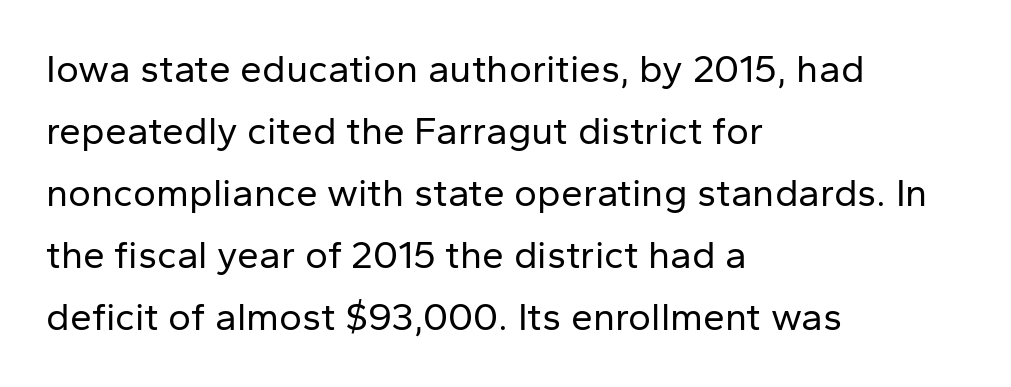
Q: Is the text bold? A: No.
Q: Is the text italic (slanted)? A: No, it is upright.
Q: Is the typeface a serif or a sans-serif typeface? A: Sans-serif.
Q: Is the text underlined? A: No.
Q: How is the paragraph aligned? A: Left-aligned.
Q: Is the spacing between letters normal or unusually wide? A: Normal.
Q: Is the spacing between lines tight, normal or loose? A: Normal.
Q: Width (condensed, normal, or wide)? A: Normal.
Q: Stroke contrast? A: Low.
Q: x-height? A: Medium.
Q: Monospaced? A: No.
